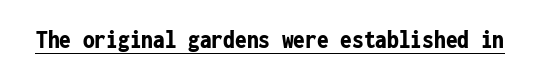
The image shows 26 px bold type, upright; set normal letter spacing, underlined.
